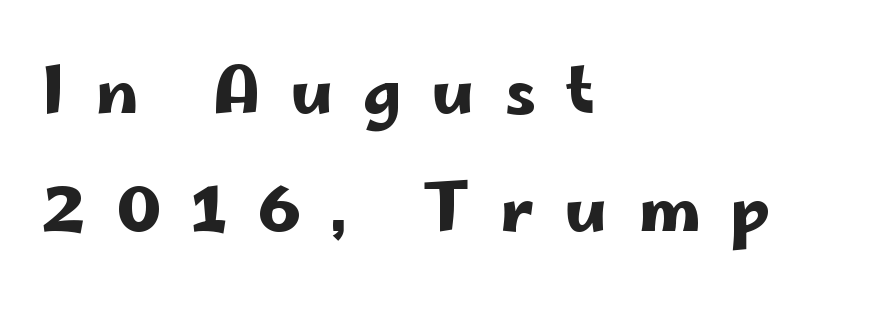
{"serif": "no", "italic": "no", "width": "wide", "stroke_contrast": "low", "x_height": "small", "monospaced": "no", "underline": "no", "align": "left", "line_spacing_ratio": 1.85, "letter_spacing": "wide", "letter_spacing_em": 0.47, "glyph_px": 64}
